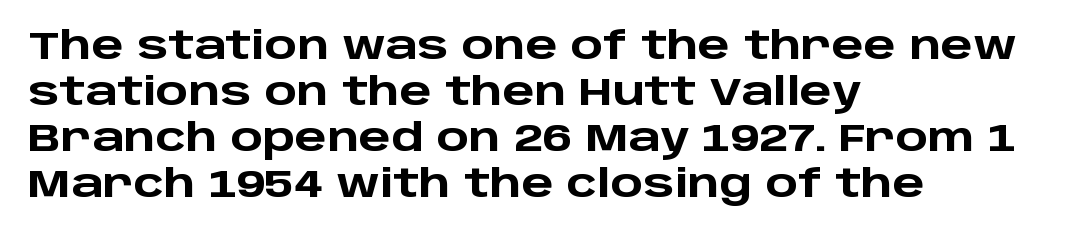
The image shows 38 px heavy, wide sans-serif type, upright; set left-aligned, line spacing 1.21x, normal letter spacing, not underlined; low stroke contrast and a large x-height.
